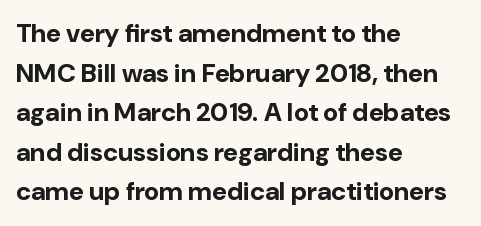
The image shows 26 px bold type, upright; set left-aligned, normal line spacing (1.52x), normal letter spacing, not underlined.
